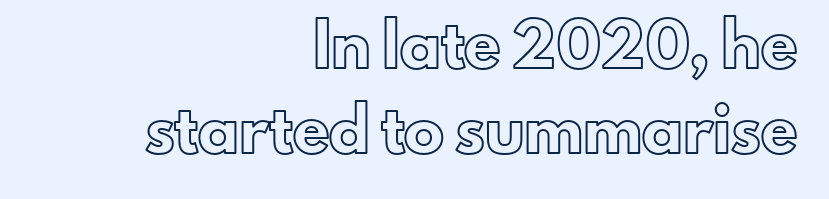
The image shows 40 px text type, upright; set right-aligned, loose line spacing (2.12x), normal letter spacing, not underlined; a small x-height.
